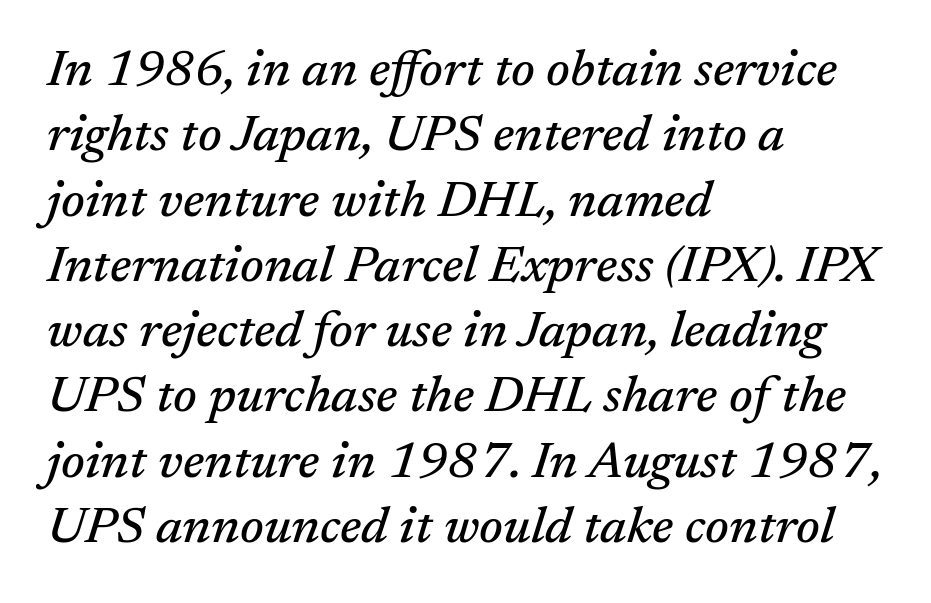
{"serif": "yes", "italic": "yes", "lean": "right", "slant_degrees": 17, "width": "normal", "stroke_contrast": "medium", "x_height": "medium", "monospaced": "no", "underline": "no", "align": "left", "line_spacing": "normal", "line_spacing_ratio": 1.28, "letter_spacing": "normal", "letter_spacing_em": 0.0, "glyph_px": 51}
